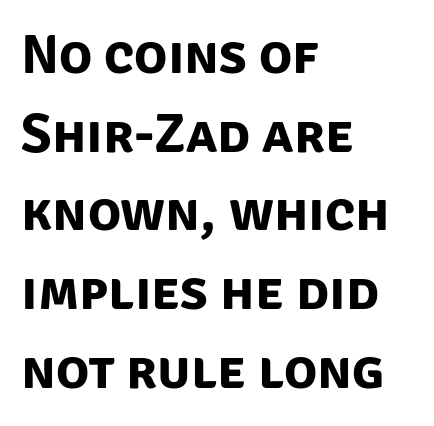
{"serif": "no", "bold": "yes", "weight": "bold", "width": "normal", "stroke_contrast": "low", "x_height": "large", "monospaced": "no", "underline": "no", "align": "left", "line_spacing": "normal", "line_spacing_ratio": 1.43, "letter_spacing": "normal", "letter_spacing_em": 0.0, "glyph_px": 55}
